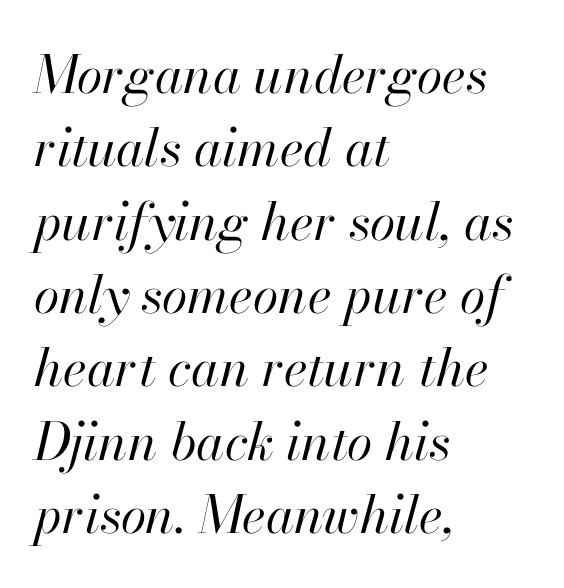
The image shows 52 px regular-weight type, italic (leaning right); set left-aligned, normal line spacing (1.41x), normal letter spacing, not underlined; high stroke contrast and a small x-height.
